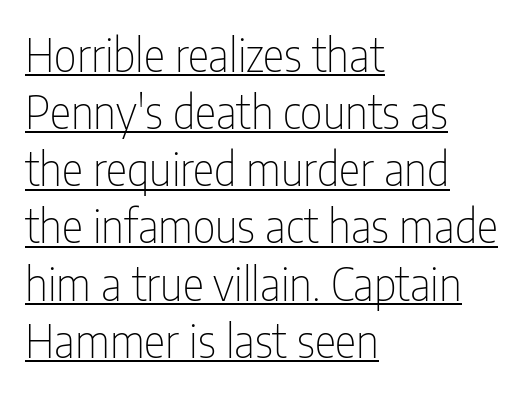
{"serif": "no", "italic": "no", "bold": "no", "weight": "thin", "width": "condensed", "stroke_contrast": "low", "x_height": "medium", "monospaced": "no", "underline": "yes", "align": "left", "line_spacing": "normal", "line_spacing_ratio": 1.27, "letter_spacing": "normal", "letter_spacing_em": 0.0, "glyph_px": 45}
